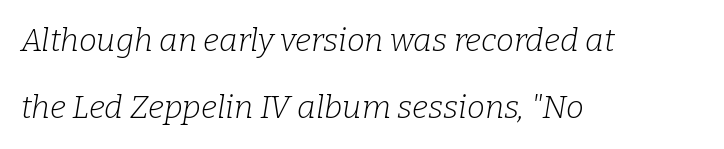
Q: Is the text bold? A: No.
Q: Is the text italic (slanted)? A: Yes, it leans right by about 9 degrees.
Q: Is the typeface a serif or a sans-serif typeface? A: Serif.
Q: Is the text underlined? A: No.
Q: How is the paragraph aligned? A: Left-aligned.
Q: Is the spacing between letters normal or unusually wide? A: Normal.
Q: Is the spacing between lines tight, normal or loose? A: Loose.
Q: Width (condensed, normal, or wide)? A: Normal.
Q: Stroke contrast? A: Low.
Q: x-height? A: Medium.
Q: Monospaced? A: No.
